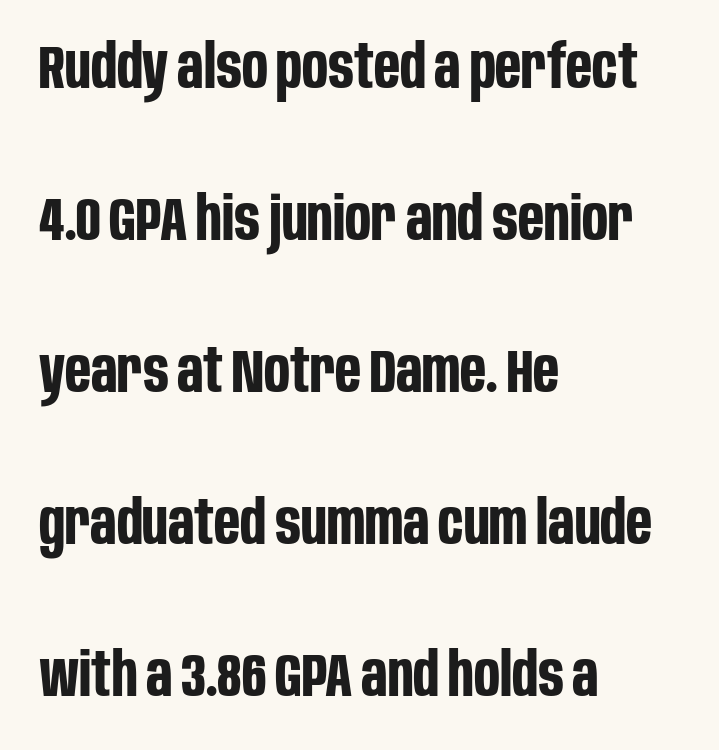
{"serif": "no", "italic": "no", "bold": "yes", "weight": "bold", "width": "condensed", "stroke_contrast": "low", "x_height": "large", "monospaced": "no", "underline": "no", "align": "left", "line_spacing": "loose", "line_spacing_ratio": 2.49, "letter_spacing": "normal", "letter_spacing_em": 0.0, "glyph_px": 61}
